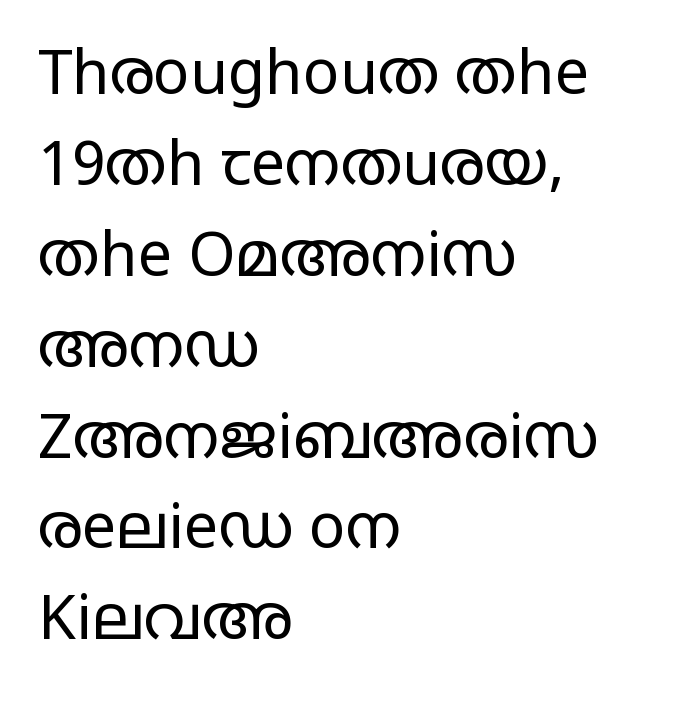
{"serif": "no", "italic": "no", "bold": "no", "weight": "regular", "width": "wide", "stroke_contrast": "low", "x_height": "large", "monospaced": "no", "underline": "no", "align": "left", "line_spacing": "normal", "line_spacing_ratio": 1.49, "letter_spacing": "normal", "letter_spacing_em": 0.0, "glyph_px": 61}
